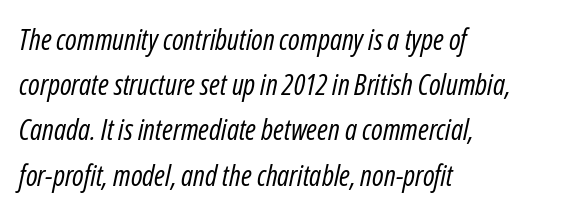
The image shows 29 px regular-weight, condensed type, italic (leaning right); set left-aligned, normal line spacing (1.56x), normal letter spacing, not underlined; low stroke contrast and a medium x-height.
